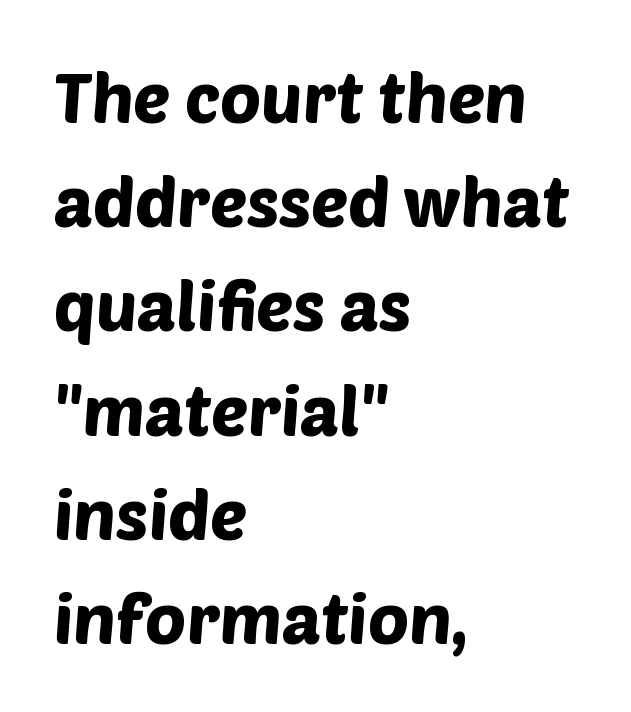
Q: Is the typeface a serif or a sans-serif typeface? A: Sans-serif.
Q: Is the text underlined? A: No.
Q: How is the paragraph aligned? A: Left-aligned.
Q: Is the spacing between letters normal or unusually wide? A: Normal.
Q: Is the spacing between lines tight, normal or loose? A: Normal.
Q: Width (condensed, normal, or wide)? A: Normal.
Q: Stroke contrast? A: Low.
Q: x-height? A: Large.
Q: Monospaced? A: No.
